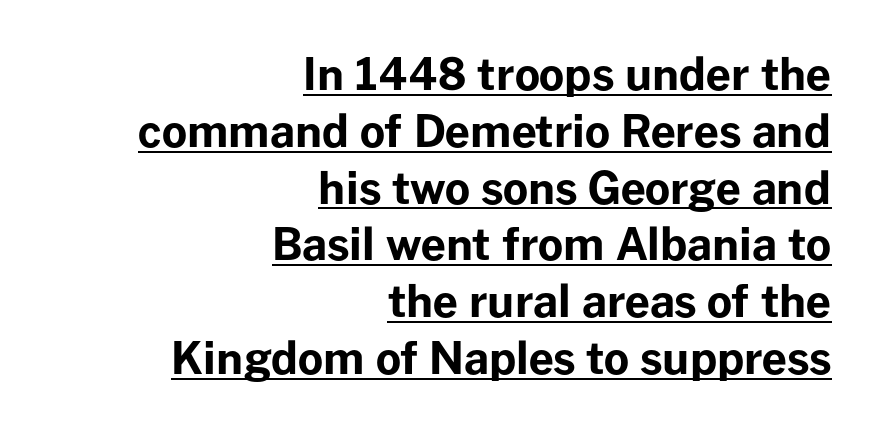
The block of text has a typical density, with ordinary space between rows. Varying glyph widths throughout — classic text-font behaviour. Between one letter and the next there's only the usual sliver of space. The paragraph shown leans on its right margin.
